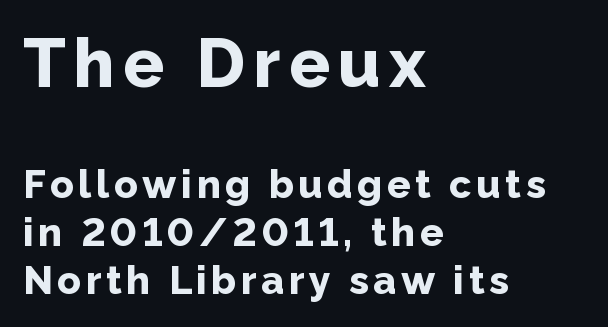
{"serif": "no", "italic": "no", "bold": "yes", "weight": "bold", "width": "normal", "stroke_contrast": "low", "x_height": "medium", "monospaced": "no", "underline": "no", "align": "left", "line_spacing_ratio": 1.23, "larger_block": "first", "size_ratio": 1.74, "glyph_px": 68}
